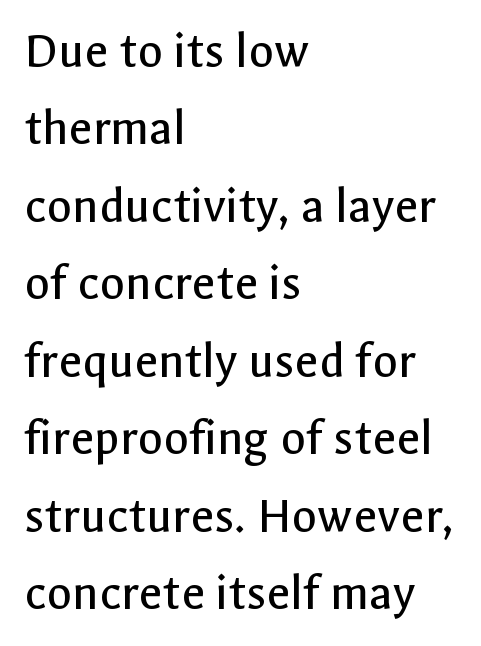
Q: Is the text bold? A: No.
Q: Is the text italic (slanted)? A: No, it is upright.
Q: Is the typeface a serif or a sans-serif typeface? A: Sans-serif.
Q: Is the text underlined? A: No.
Q: How is the paragraph aligned? A: Left-aligned.
Q: Is the spacing between letters normal or unusually wide? A: Normal.
Q: Is the spacing between lines tight, normal or loose? A: Normal.
Q: Width (condensed, normal, or wide)? A: Normal.
Q: x-height? A: Medium.
Q: Monospaced? A: No.
